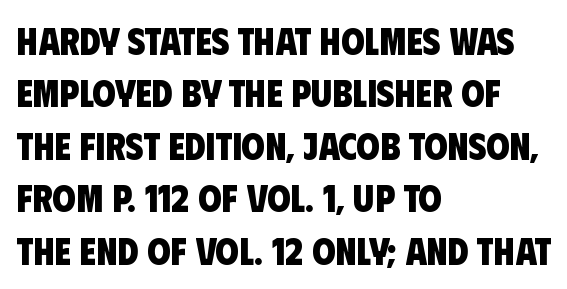
The image shows 38 px heavy, condensed sans-serif type; set left-aligned, normal line spacing (1.38x), normal letter spacing, not underlined; low stroke contrast and a large x-height.
